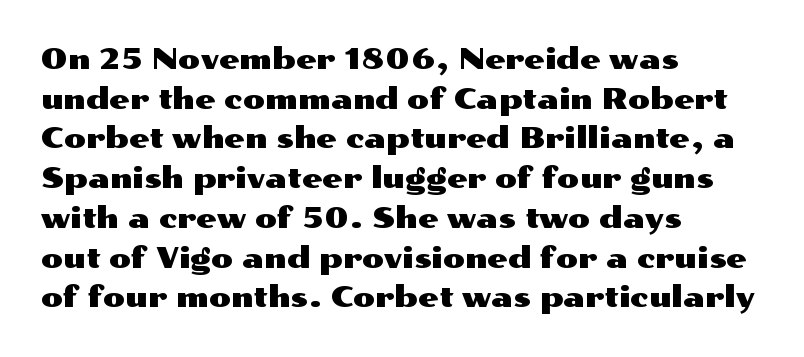
Q: Is the text italic (slanted)? A: No, it is upright.
Q: Is the typeface a serif or a sans-serif typeface? A: Sans-serif.
Q: Is the text underlined? A: No.
Q: How is the paragraph aligned? A: Left-aligned.
Q: Is the spacing between letters normal or unusually wide? A: Normal.
Q: Is the spacing between lines tight, normal or loose? A: Normal.
Q: Width (condensed, normal, or wide)? A: Wide.
Q: Stroke contrast? A: Medium.
Q: x-height? A: Medium.
Q: Monospaced? A: No.
